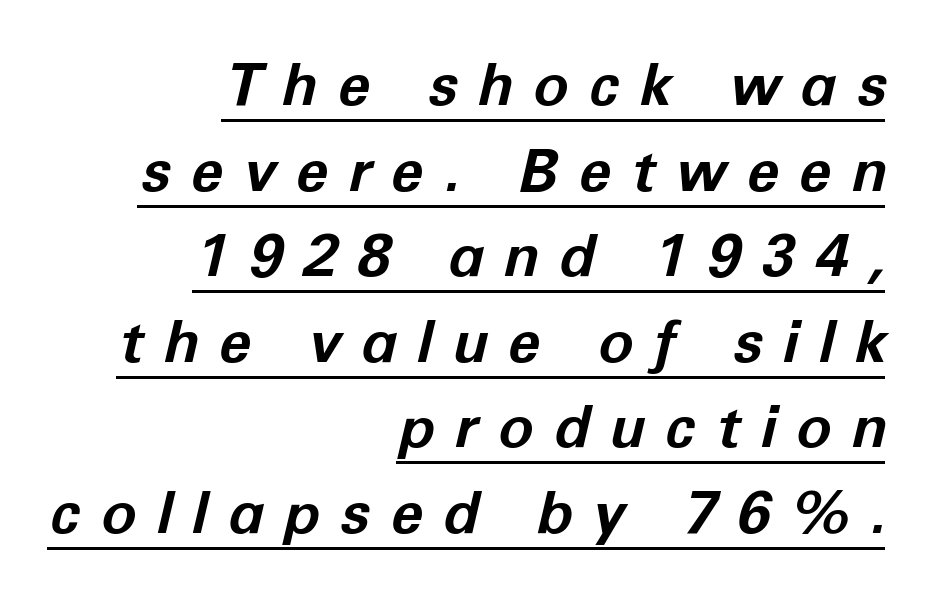
Q: Is the text bold? A: Yes.
Q: Is the text italic (slanted)? A: Yes, it leans right by about 12 degrees.
Q: Is the text underlined? A: Yes.
Q: How is the paragraph aligned? A: Right-aligned.
Q: Is the spacing between letters normal or unusually wide? A: Unusually wide.
Q: Is the spacing between lines tight, normal or loose? A: Normal.
Q: Width (condensed, normal, or wide)? A: Normal.
Q: Stroke contrast? A: Low.
Q: x-height? A: Medium.
Q: Monospaced? A: No.
